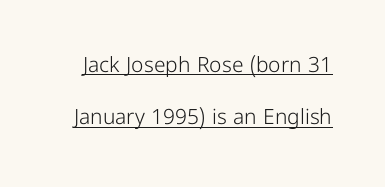
The image shows 21 px text type, upright; set loose line spacing (2.5x), normal letter spacing, underlined.
